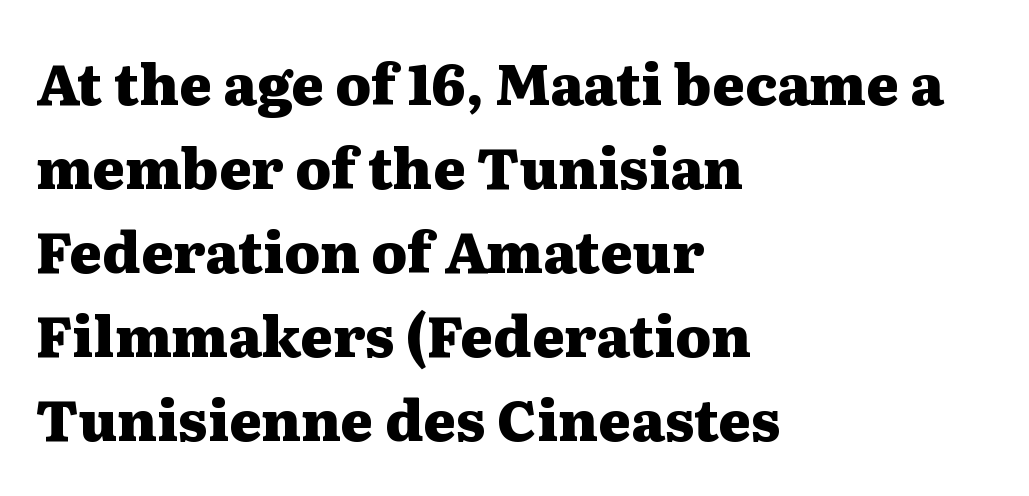
Q: Is the text bold? A: Yes.
Q: Is the text italic (slanted)? A: No, it is upright.
Q: Is the typeface a serif or a sans-serif typeface? A: Serif.
Q: Is the text underlined? A: No.
Q: How is the paragraph aligned? A: Left-aligned.
Q: Is the spacing between letters normal or unusually wide? A: Normal.
Q: Is the spacing between lines tight, normal or loose? A: Normal.
Q: Width (condensed, normal, or wide)? A: Wide.
Q: Stroke contrast? A: Medium.
Q: x-height? A: Medium.
Q: Monospaced? A: No.
